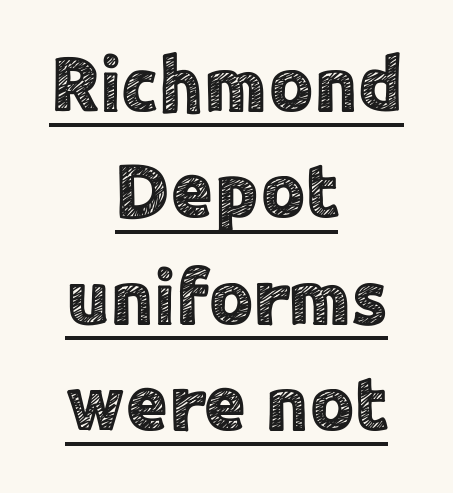
The image shows 77 px sans-serif type, upright; set centered, normal line spacing (1.38x), normal letter spacing, underlined; a medium x-height.
